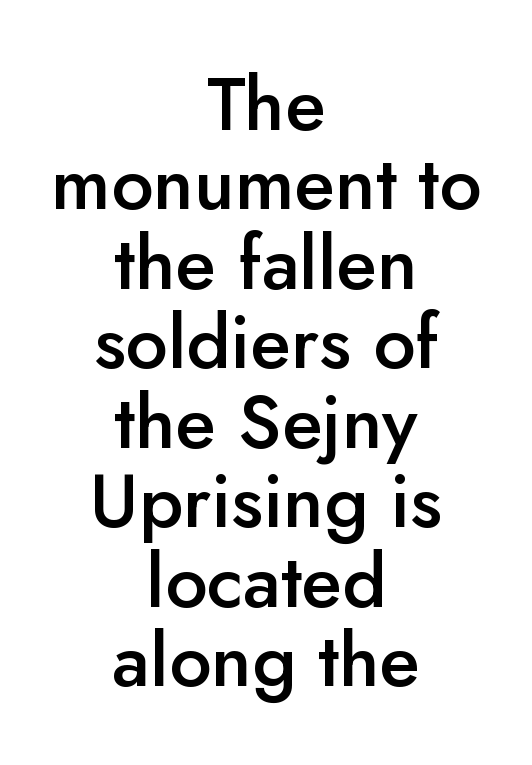
Classification — sans serif. Typographic density is moderately raised because the face is semibold. Closely set lines give the paragraph a compact silhouette. The type sits square on the baseline with zero lean. This rendering features lettering with no underline.
